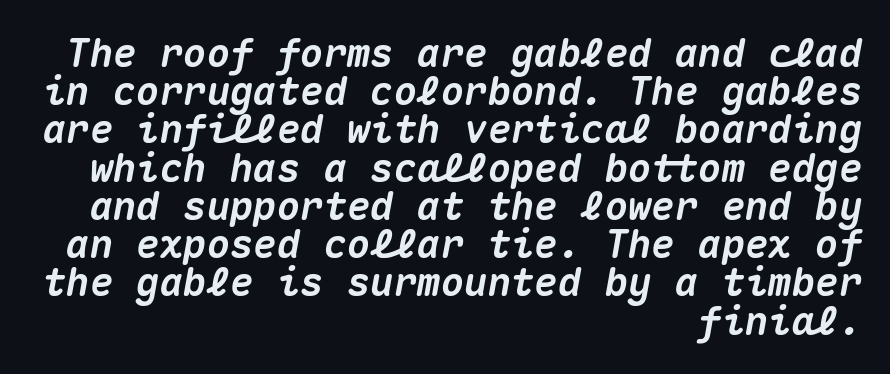
One-word summary of the alignment: right. Default kerning and tracking; the words read as compact shapes. This sample has the even, mechanical cadence of fixed-width lettering. Lines of text with bare space underneath. The rendering applies a slant to the glyphs.
